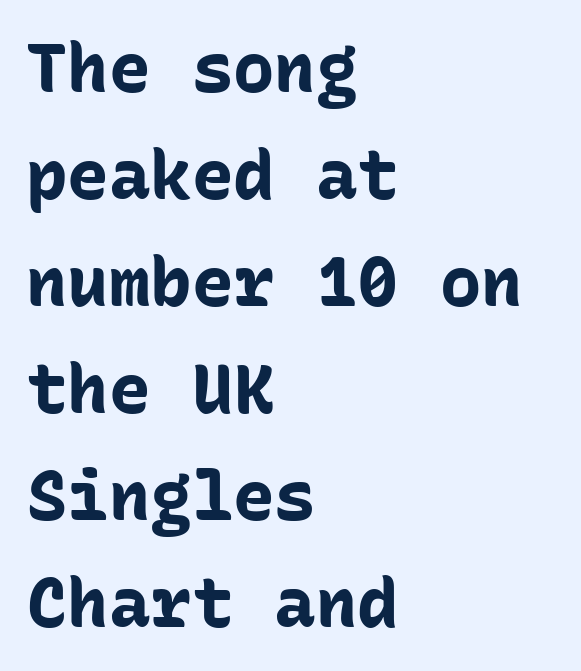
The image shows 69 px bold sans-serif type, upright, monospaced; set left-aligned, normal line spacing (1.55x), normal letter spacing, not underlined; low stroke contrast and a medium x-height.
